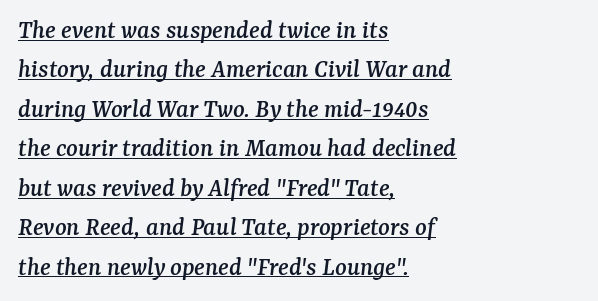
The image shows 27 px text type, italic (leaning right); set left-aligned, normal line spacing (1.46x), normal letter spacing, underlined.
